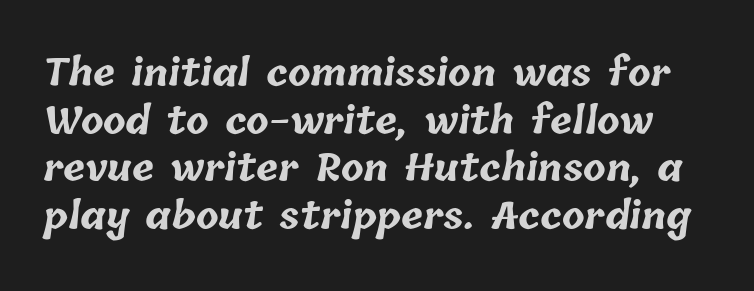
{"bold": "yes", "weight": "bold", "width": "normal", "stroke_contrast": "low", "x_height": "medium", "monospaced": "no", "underline": "no", "line_spacing": "normal", "line_spacing_ratio": 1.29, "letter_spacing": "normal", "letter_spacing_em": 0.0, "glyph_px": 37}
